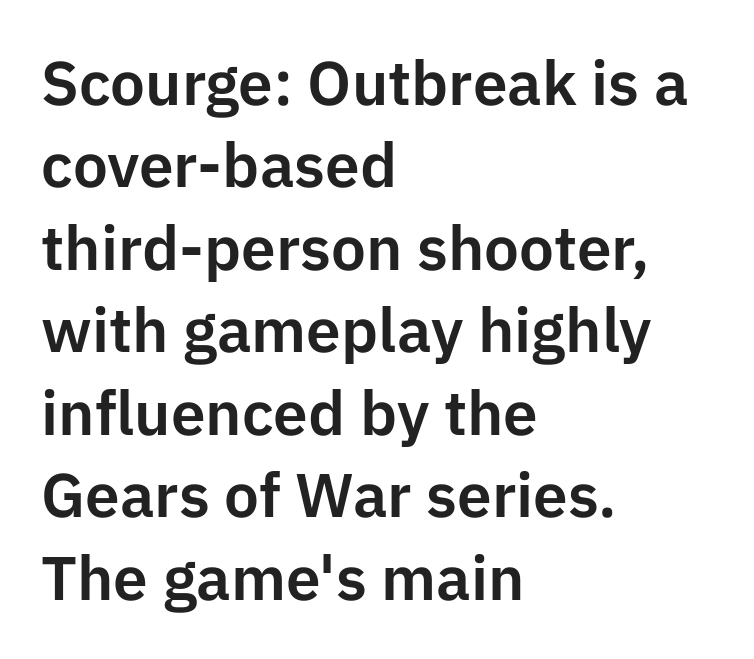
{"serif": "no", "italic": "no", "width": "normal", "stroke_contrast": "low", "x_height": "medium", "monospaced": "no", "underline": "no", "align": "left", "line_spacing": "normal", "line_spacing_ratio": 1.33, "letter_spacing": "normal", "letter_spacing_em": 0.0, "glyph_px": 62}
